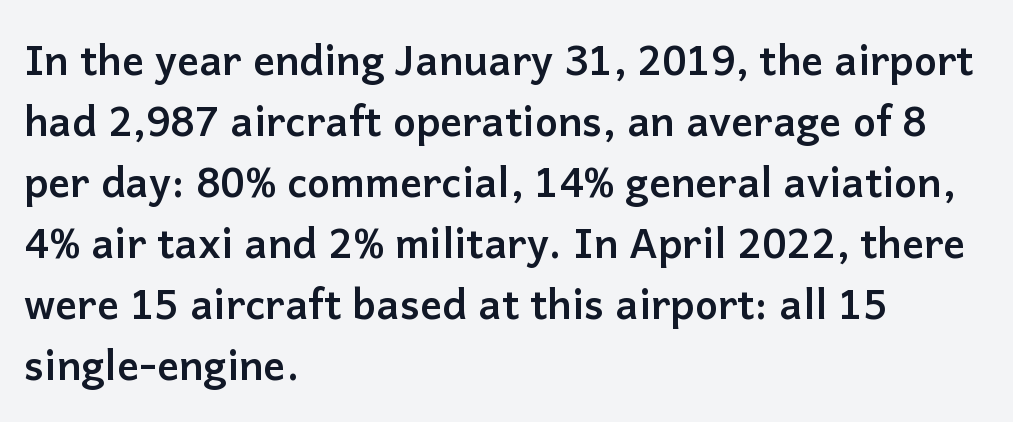
{"serif": "no", "italic": "no", "bold": "yes", "weight": "semibold", "width": "normal", "stroke_contrast": "low", "x_height": "medium", "monospaced": "no", "underline": "no", "align": "left", "line_spacing": "normal", "line_spacing_ratio": 1.49, "letter_spacing": "normal", "letter_spacing_em": 0.0, "glyph_px": 41}
